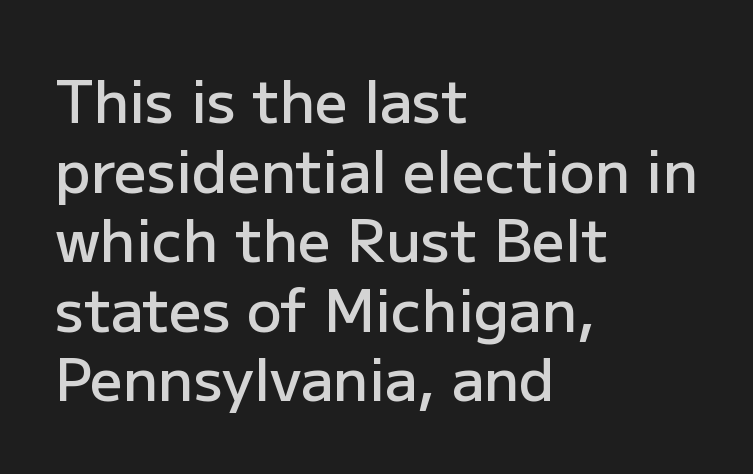
The image shows 58 px semibold sans-serif type, upright; set left-aligned, line spacing 1.2x, normal letter spacing, not underlined; low stroke contrast and a medium x-height.
